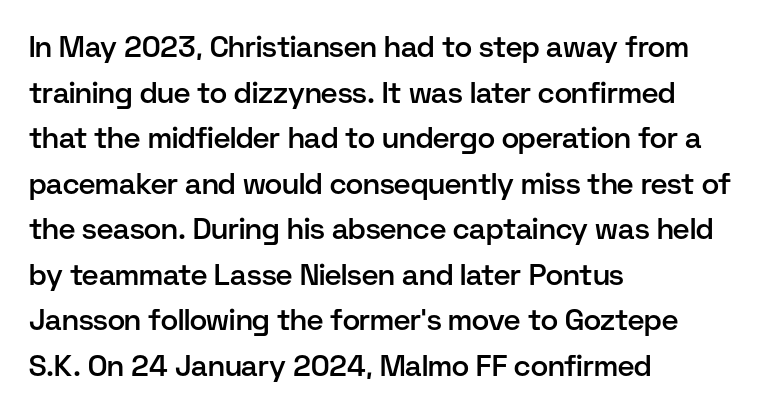
No word sits above an underline. Looks like regular typesetting: each glyph gets only the width it needs. Bold? Not quite — semibold, heavier than regular but stopping short. Style check: upright. The rag falls on the right side of this text block.
